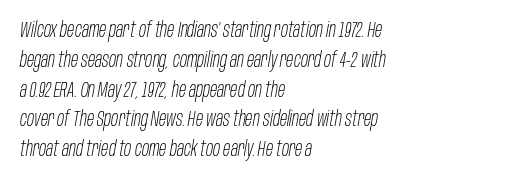
Weight: regular or lighter. The vertical gap from one line to the next is medium. The paragraph has a hard left edge and a soft right edge. Every character sits at an angle, as italics do.
